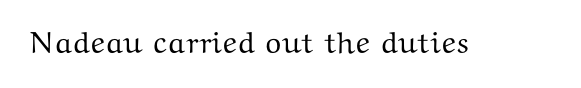
Q: Is the text italic (slanted)? A: No, it is upright.
Q: Is the typeface a serif or a sans-serif typeface? A: Serif.
Q: Is the text underlined? A: No.
Q: Is the spacing between letters normal or unusually wide? A: Normal.
Q: Width (condensed, normal, or wide)? A: Wide.
Q: Stroke contrast? A: Medium.
Q: x-height? A: Medium.
Q: Monospaced? A: No.
